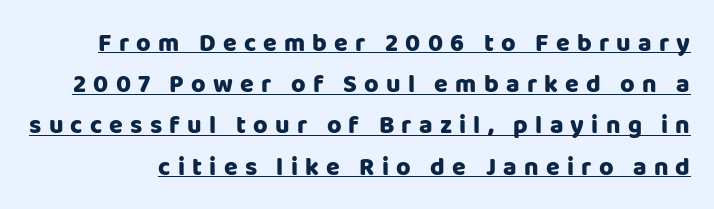
Bold? Absolutely — the strokes are thick and heavy. The lettering stays uniformly vertical, giving the passage a roman look. Letter spacing: wide. A baseline rule has been typeset under these characters. This sample keeps an unexceptional amount of space between lines.
